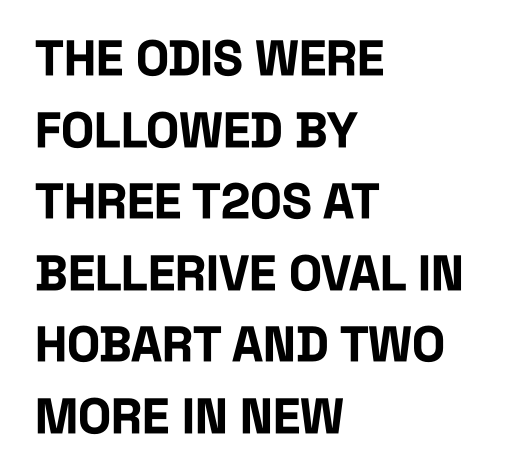
Q: Is the text bold? A: Yes.
Q: Is the text italic (slanted)? A: No, it is upright.
Q: Is the typeface a serif or a sans-serif typeface? A: Sans-serif.
Q: Is the text underlined? A: No.
Q: How is the paragraph aligned? A: Left-aligned.
Q: Is the spacing between letters normal or unusually wide? A: Normal.
Q: Is the spacing between lines tight, normal or loose? A: Normal.
Q: Width (condensed, normal, or wide)? A: Condensed.
Q: Stroke contrast? A: Low.
Q: x-height? A: Large.
Q: Monospaced? A: No.
